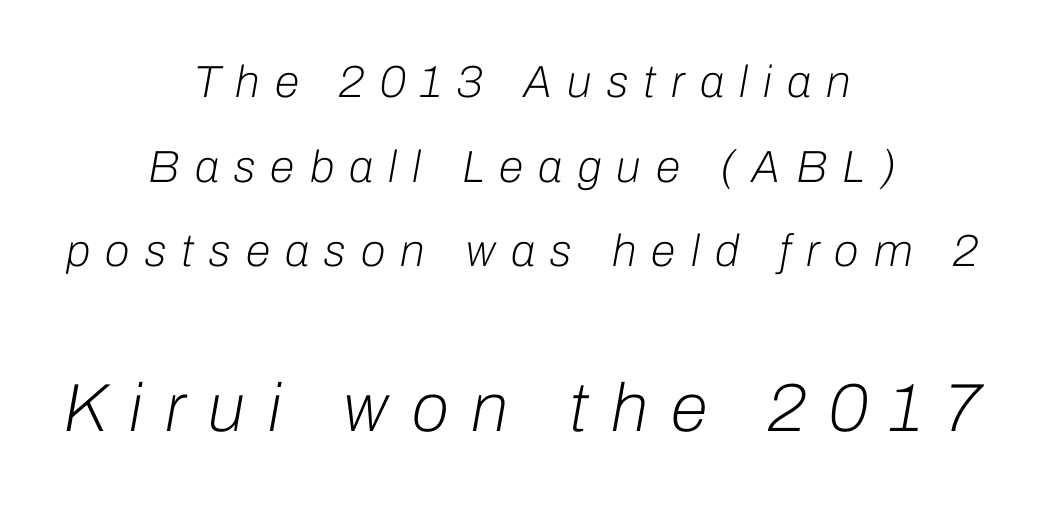
Q: Is the text bold? A: No.
Q: Is the text italic (slanted)? A: Yes, it leans right by about 10 degrees.
Q: Is the text underlined? A: No.
Q: How is the paragraph aligned? A: Centered.
Q: Is the spacing between letters normal or unusually wide? A: Unusually wide.
Q: Which block of text is set in a larger size, the first (top) or the second (bottom)? A: The second (bottom) one.
Q: Width (condensed, normal, or wide)? A: Normal.
Q: Stroke contrast? A: Low.
Q: x-height? A: Medium.
Q: Monospaced? A: No.
